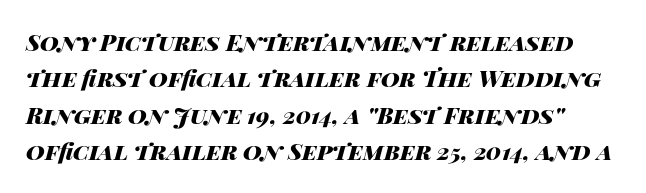
Q: Is the text bold? A: Yes.
Q: Is the text italic (slanted)? A: Yes, it leans right by about 14 degrees.
Q: Is the text underlined? A: No.
Q: Is the spacing between letters normal or unusually wide? A: Normal.
Q: Is the spacing between lines tight, normal or loose? A: Normal.
